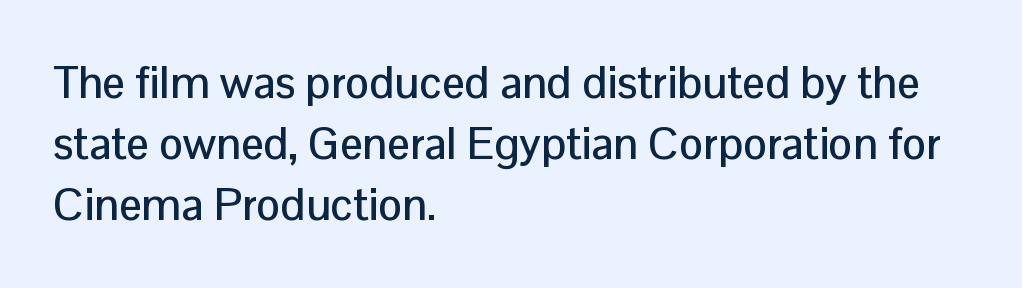
Q: Is the text italic (slanted)? A: No, it is upright.
Q: Is the typeface a serif or a sans-serif typeface? A: Sans-serif.
Q: Is the text underlined? A: No.
Q: How is the paragraph aligned? A: Left-aligned.
Q: Is the spacing between letters normal or unusually wide? A: Normal.
Q: Is the spacing between lines tight, normal or loose? A: Normal.
Q: Width (condensed, normal, or wide)? A: Normal.
Q: Stroke contrast? A: Low.
Q: x-height? A: Medium.
Q: Monospaced? A: No.
